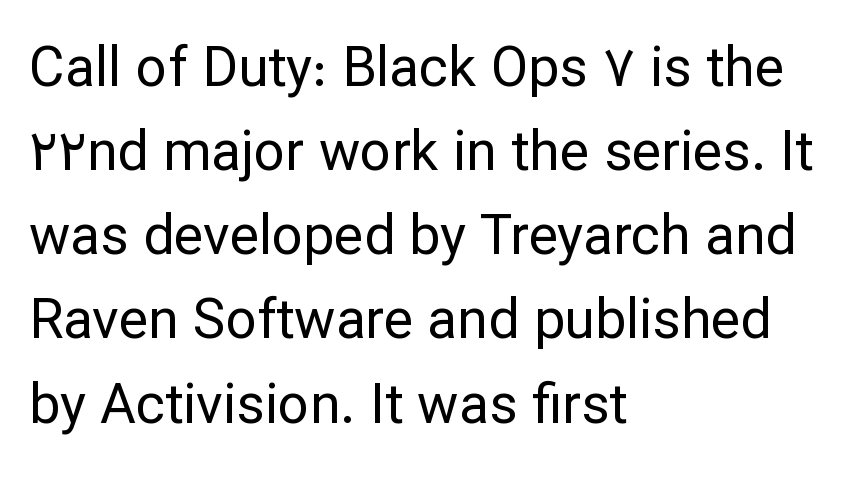
Students, observe: this is what conventionally led text looks like. What stands out about the letter spacing? Nothing — it is the standard amount. Proportional: the letters do not fall into vertical columns. The type family on display is of the sans-serif kind. Glance below the letters and you will spot only blank space.
